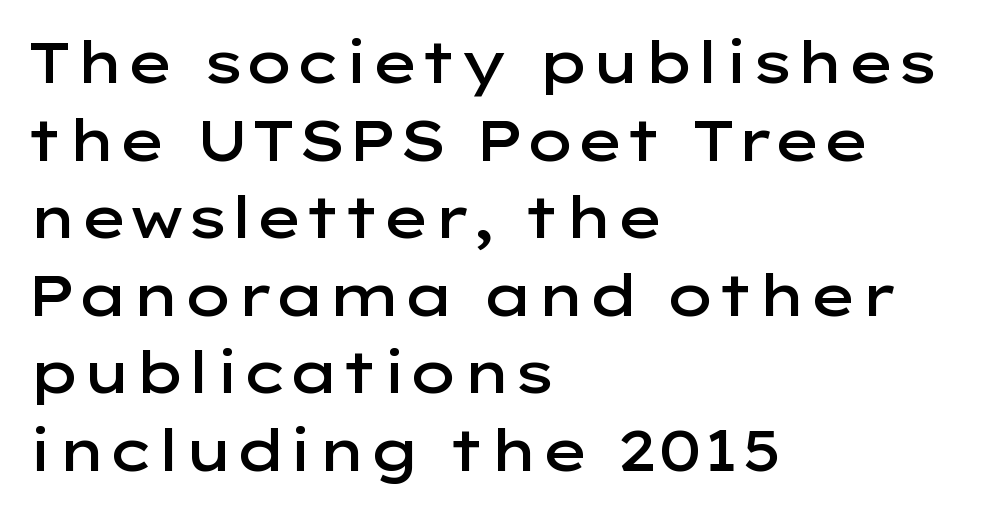
Q: Is the text bold? A: Semi-bold.
Q: Is the text italic (slanted)? A: No, it is upright.
Q: Is the typeface a serif or a sans-serif typeface? A: Sans-serif.
Q: Is the text underlined? A: No.
Q: How is the paragraph aligned? A: Left-aligned.
Q: Is the spacing between letters normal or unusually wide? A: Normal.
Q: Is the spacing between lines tight, normal or loose? A: Normal.
Q: Width (condensed, normal, or wide)? A: Wide.
Q: Stroke contrast? A: Low.
Q: x-height? A: Medium.
Q: Monospaced? A: No.
